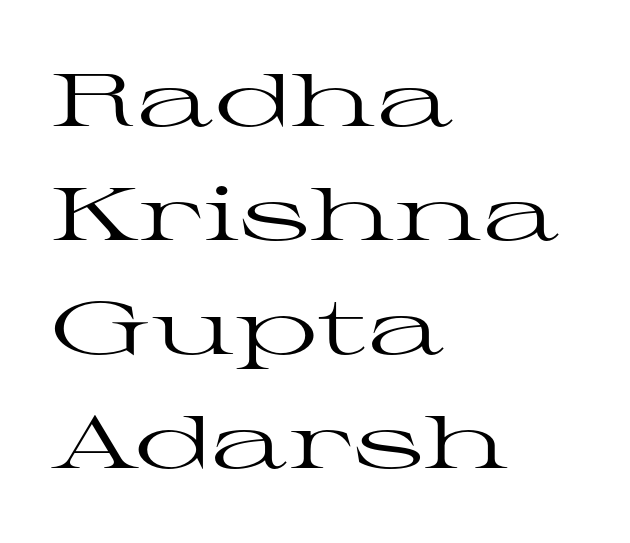
Q: Is the text bold? A: No.
Q: Is the text italic (slanted)? A: No, it is upright.
Q: Is the typeface a serif or a sans-serif typeface? A: Serif.
Q: Is the text underlined? A: No.
Q: How is the paragraph aligned? A: Left-aligned.
Q: Is the spacing between letters normal or unusually wide? A: Normal.
Q: Is the spacing between lines tight, normal or loose? A: Normal.
Q: Width (condensed, normal, or wide)? A: Wide.
Q: Stroke contrast? A: High.
Q: x-height? A: Medium.
Q: Monospaced? A: No.
